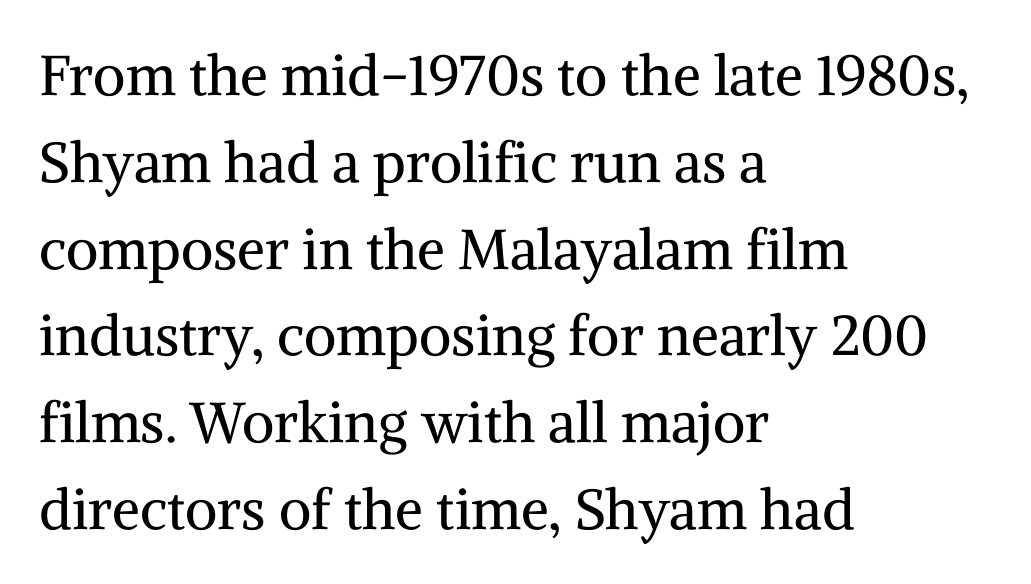
Upright lettering throughout. The passage is arranged the way most books set body copy — flush left. What kind of face is this? One with serifs. These lines are rendered in a variable-pitch font. Baseline-to-baseline distance is the conventional proportion of letter height.
